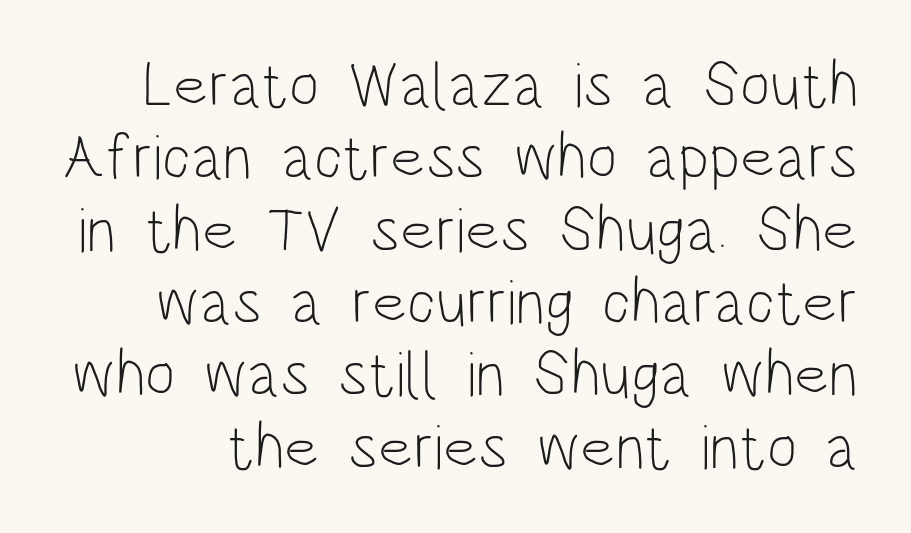
Q: Is the text bold? A: No.
Q: Is the text italic (slanted)? A: No, it is upright.
Q: Is the typeface a serif or a sans-serif typeface? A: Sans-serif.
Q: Is the text underlined? A: No.
Q: Is the spacing between letters normal or unusually wide? A: Normal.
Q: Is the spacing between lines tight, normal or loose? A: Tight.
Q: Width (condensed, normal, or wide)? A: Condensed.
Q: Stroke contrast? A: Low.
Q: x-height? A: Large.
Q: Monospaced? A: No.
